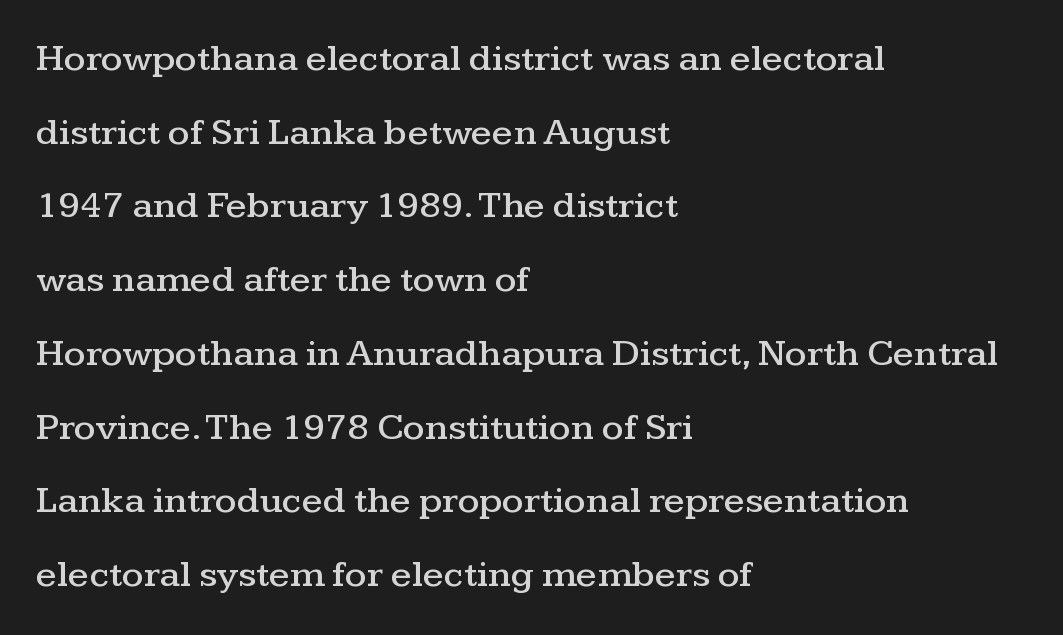
The image shows 38 px wide serif type, upright; set left-aligned, loose line spacing (1.94x), normal letter spacing, not underlined; medium stroke contrast and a medium x-height.
